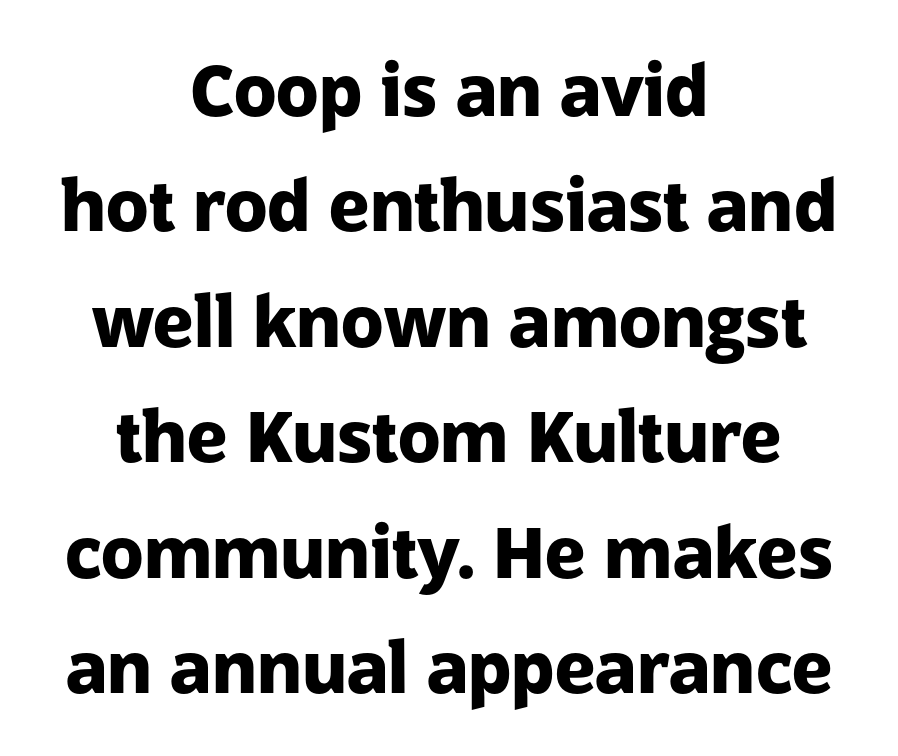
Stroke thickness is high; the sample reads as a true bold. Think of a printed novel: that variable character pitch is what you see here. No word sits above an underline. Check where the strokes stop: nothing finishes them off — pure sans. The lines are quadded center. Caption: standard tracking, unaltered.
